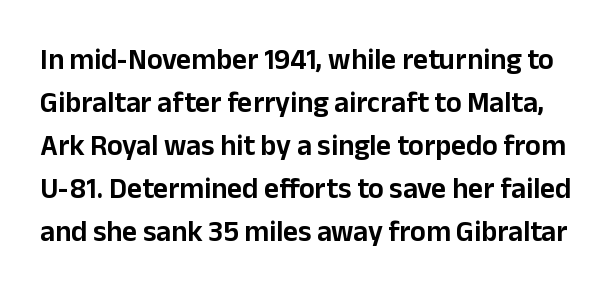
Q: Is the text italic (slanted)? A: No, it is upright.
Q: Is the typeface a serif or a sans-serif typeface? A: Sans-serif.
Q: Is the text underlined? A: No.
Q: Is the spacing between letters normal or unusually wide? A: Normal.
Q: Is the spacing between lines tight, normal or loose? A: Normal.
Q: Width (condensed, normal, or wide)? A: Normal.
Q: Stroke contrast? A: Low.
Q: x-height? A: Medium.
Q: Monospaced? A: No.
